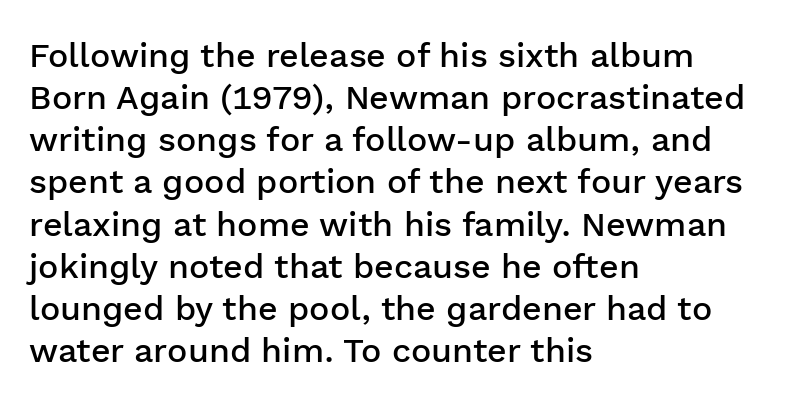
{"serif": "no", "italic": "no", "bold": "semi", "weight": "semibold", "width": "normal", "stroke_contrast": "low", "x_height": "medium", "monospaced": "no", "underline": "no", "align": "left", "line_spacing_ratio": 1.24, "letter_spacing": "normal", "letter_spacing_em": 0.0, "glyph_px": 34}
